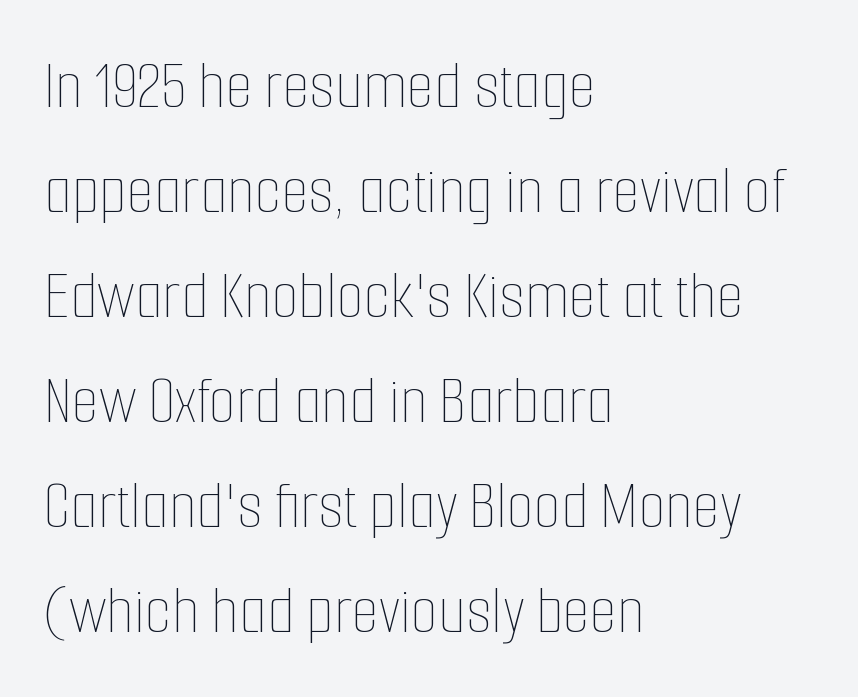
The image shows 70 px thin, condensed type, upright; set left-aligned, normal line spacing (1.5x), normal letter spacing, not underlined; low stroke contrast and a medium x-height.
